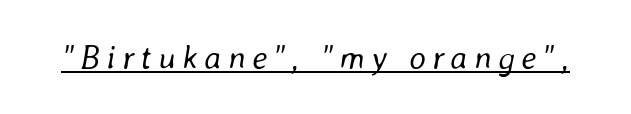
{"italic": "yes", "lean": "right", "slant_degrees": 8, "bold": "no", "weight": "regular", "width": "normal", "stroke_contrast": "low", "x_height": "medium", "monospaced": "no", "underline": "yes", "glyph_px": 33}
